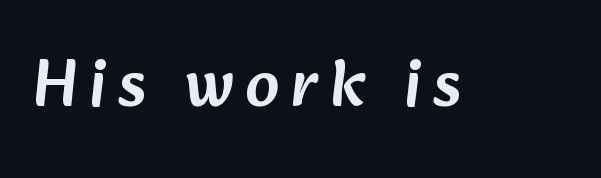
The image shows 67 px sans-serif type; set not underlined; low stroke contrast and a medium x-height.
